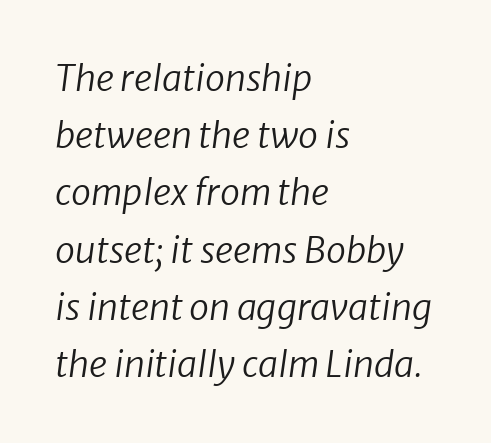
The image shows 36 px regular-weight type, italic (leaning right); set left-aligned, normal line spacing (1.59x), normal letter spacing, not underlined; low stroke contrast and a medium x-height.
